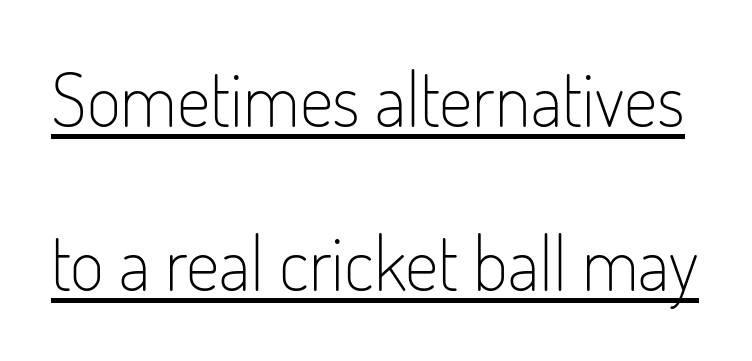
The rendering uses a large line-height, opening up the rows. Stems and bowls with no extra thickness — not bold. Honestly, the letter spacing is just normal — you wouldn't notice it. Varying glyph widths throughout — classic text-font behaviour. Nope, not italic — everything's standing straight. Honestly, the underline is the first thing you notice here.
